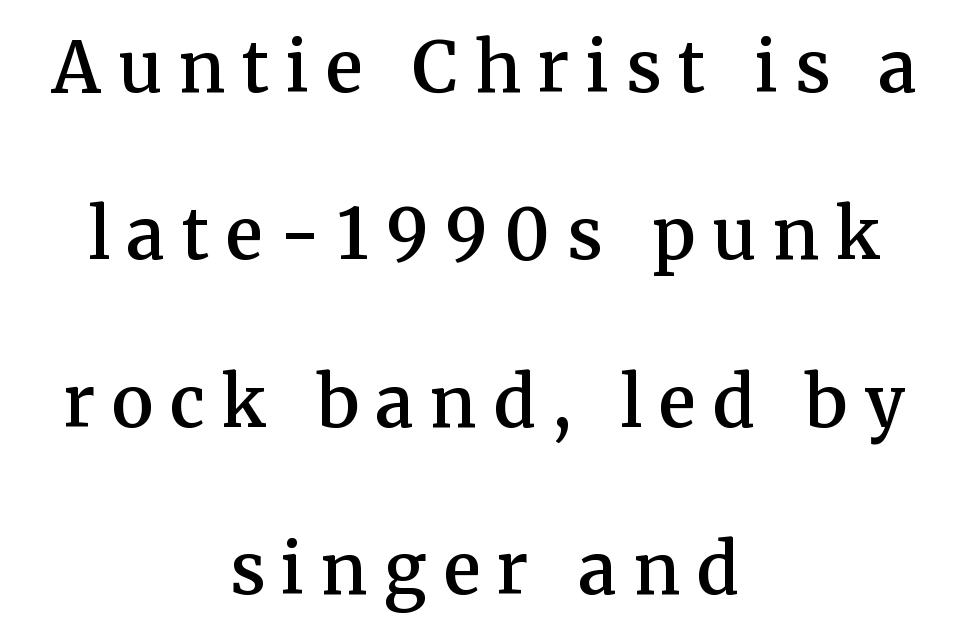
{"serif": "yes", "italic": "no", "bold": "semi", "weight": "semibold", "width": "normal", "stroke_contrast": "medium", "x_height": "medium", "monospaced": "no", "underline": "no", "align": "center", "line_spacing": "loose", "line_spacing_ratio": 2.39, "letter_spacing": "wide", "letter_spacing_em": 0.24, "glyph_px": 70}
